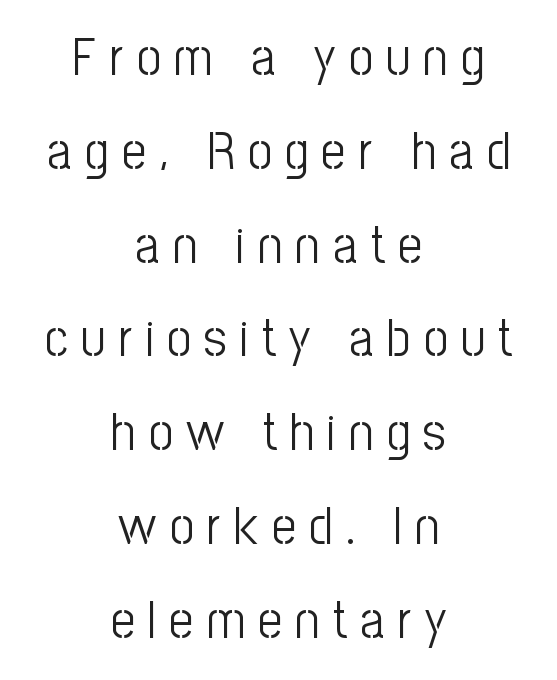
{"serif": "no", "italic": "no", "bold": "no", "weight": "light", "width": "condensed", "stroke_contrast": "low", "x_height": "medium", "monospaced": "no", "underline": "no", "align": "center", "line_spacing_ratio": 1.77, "letter_spacing": "wide", "letter_spacing_em": 0.25, "glyph_px": 53}
